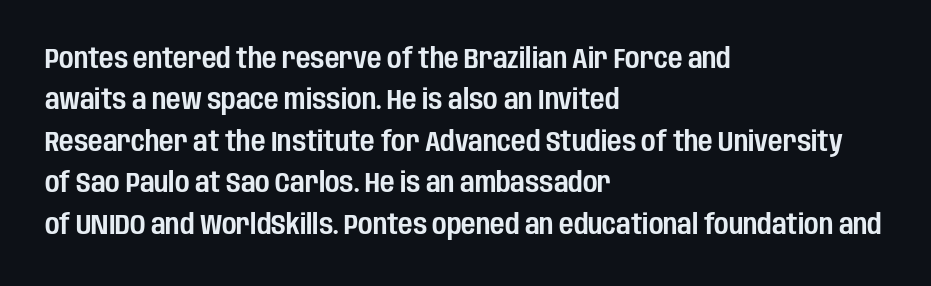
{"serif": "no", "italic": "no", "width": "condensed", "stroke_contrast": "low", "x_height": "large", "monospaced": "no", "underline": "no", "align": "left", "line_spacing": "normal", "line_spacing_ratio": 1.48, "letter_spacing": "normal", "letter_spacing_em": 0.0, "glyph_px": 28}
